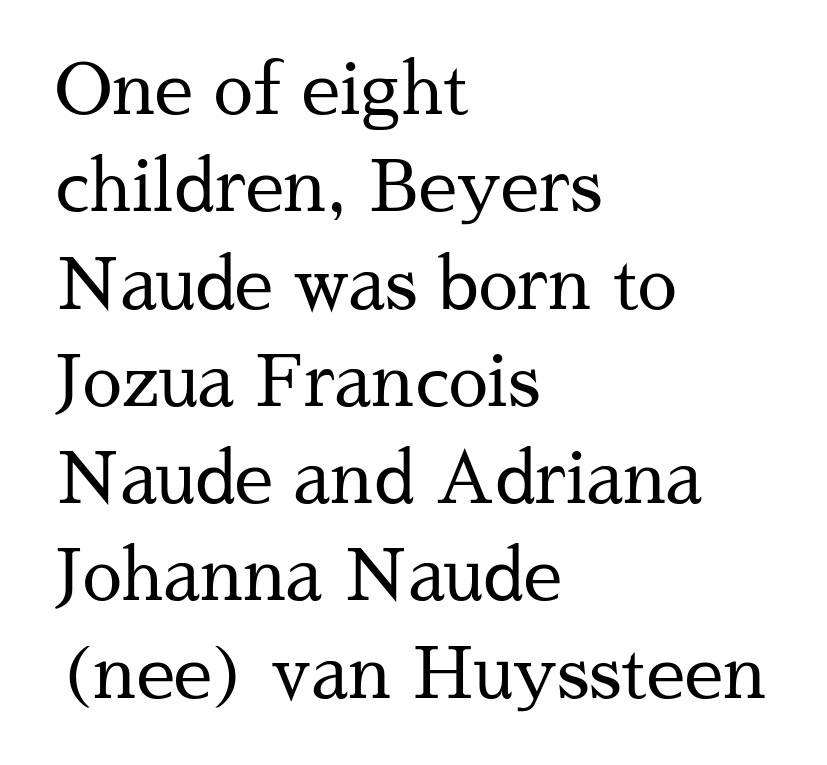
The image shows 70 px regular-weight serif type, upright; set left-aligned, normal line spacing (1.39x), normal letter spacing, not underlined; medium stroke contrast and a medium x-height.
